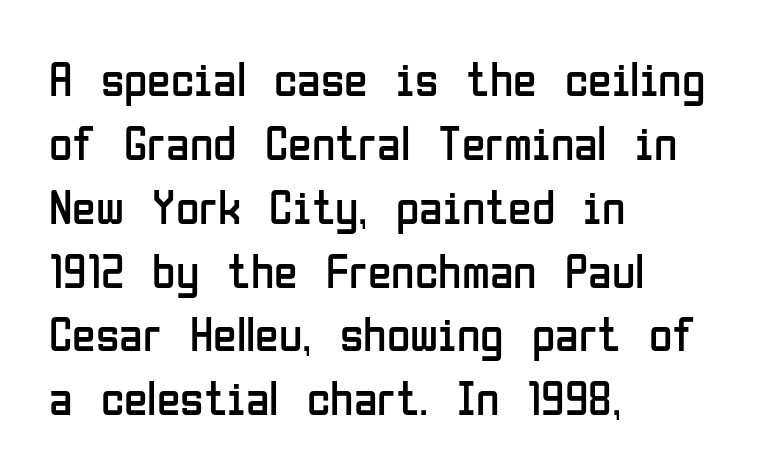
{"serif": "no", "italic": "no", "bold": "no", "weight": "regular", "width": "condensed", "stroke_contrast": "low", "x_height": "medium", "monospaced": "no", "underline": "no", "align": "left", "line_spacing": "normal", "line_spacing_ratio": 1.33, "letter_spacing": "normal", "letter_spacing_em": 0.0, "glyph_px": 48}
